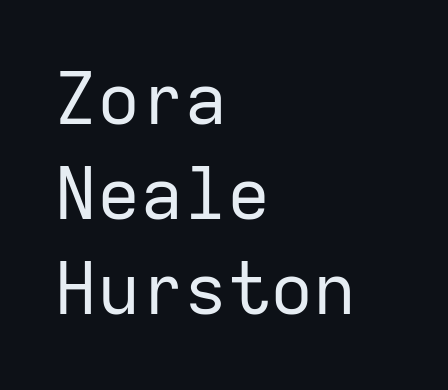
{"serif": "no", "italic": "no", "bold": "no", "weight": "regular", "width": "normal", "stroke_contrast": "low", "x_height": "medium", "monospaced": "yes", "underline": "no", "align": "left", "line_spacing": "normal", "line_spacing_ratio": 1.32, "letter_spacing": "normal", "letter_spacing_em": 0.0, "glyph_px": 72}
